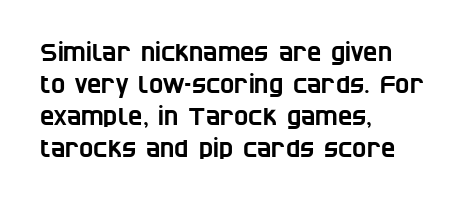
{"underline": "no", "align": "left", "line_spacing": "normal", "line_spacing_ratio": 1.34, "letter_spacing": "normal", "letter_spacing_em": 0.0, "glyph_px": 24}
